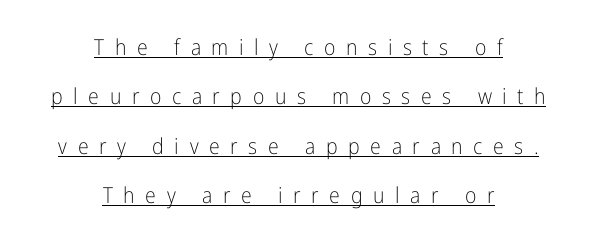
{"italic": "no", "bold": "no", "underline": "yes", "align": "center", "line_spacing": "loose", "line_spacing_ratio": 2.25, "letter_spacing": "wide", "letter_spacing_em": 0.48, "glyph_px": 22}
